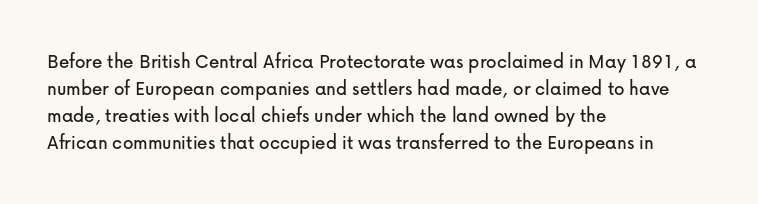
The letters stand straight up with perfectly vertical stems. Tracking here is standard; glyphs follow each other at the usual distance. Whoever set this chose a conventional vertical rhythm. The paragraph has a hard left edge and a soft right edge. Has an underline been added? It has not.
